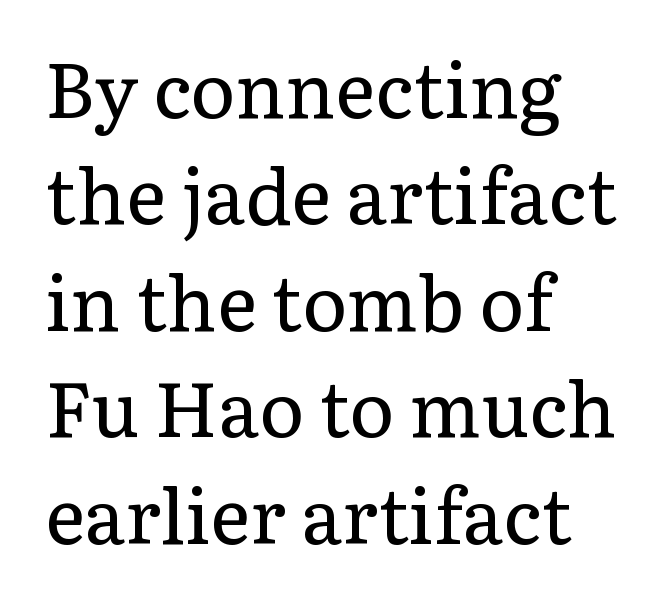
The image shows 76 px regular-weight serif type, upright; set left-aligned, normal line spacing (1.4x), normal letter spacing, not underlined; low stroke contrast and a medium x-height.
